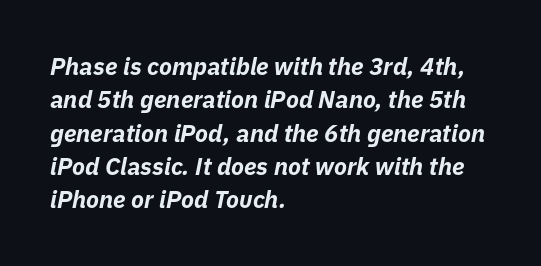
Q: Is the text bold? A: Yes.
Q: Is the text italic (slanted)? A: Yes, it leans right by about 11 degrees.
Q: Is the text underlined? A: No.
Q: How is the paragraph aligned? A: Left-aligned.
Q: Is the spacing between letters normal or unusually wide? A: Normal.
Q: Is the spacing between lines tight, normal or loose? A: Normal.
